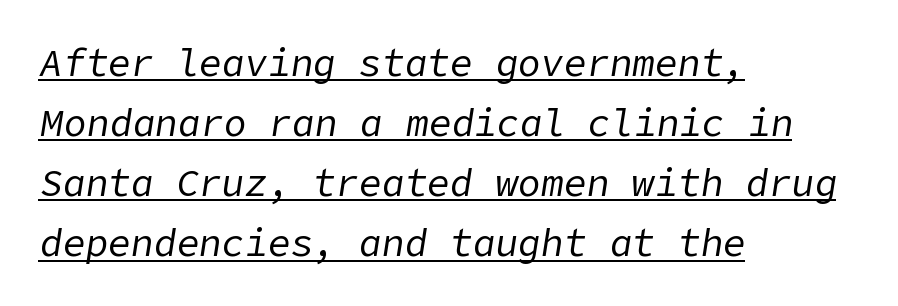
Interline gaps are of average width in this sample. A typesetter would mark this as italic. This rendering leaves character spacing at its baseline value. A rule runs beneath these lines of type. The strokes are not fattened; the text isn't bold.
